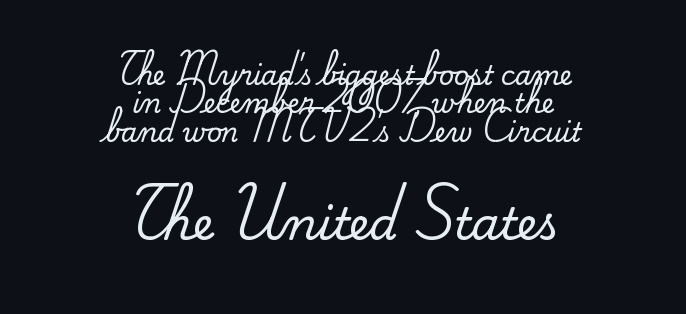
The image shows 45 px serif type; set centered, tight line spacing (1.09x), normal letter spacing, not underlined; the second (bottom) block is 1.73x larger; medium stroke contrast and a small x-height.
